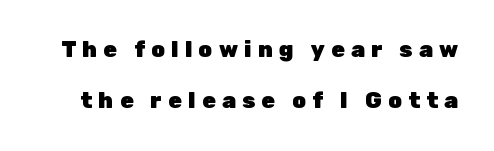
Q: Is the text bold? A: Yes.
Q: Is the text italic (slanted)? A: No, it is upright.
Q: Is the text underlined? A: No.
Q: Is the spacing between letters normal or unusually wide? A: Unusually wide.
Q: Is the spacing between lines tight, normal or loose? A: Loose.
